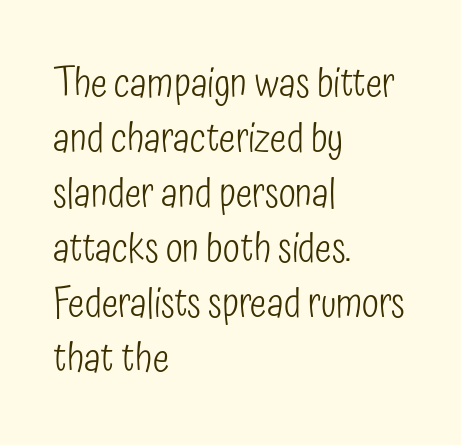
The image shows 39 px light, condensed sans-serif type, upright; set left-aligned, normal line spacing (1.41x), normal letter spacing, not underlined; low stroke contrast and a medium x-height.
